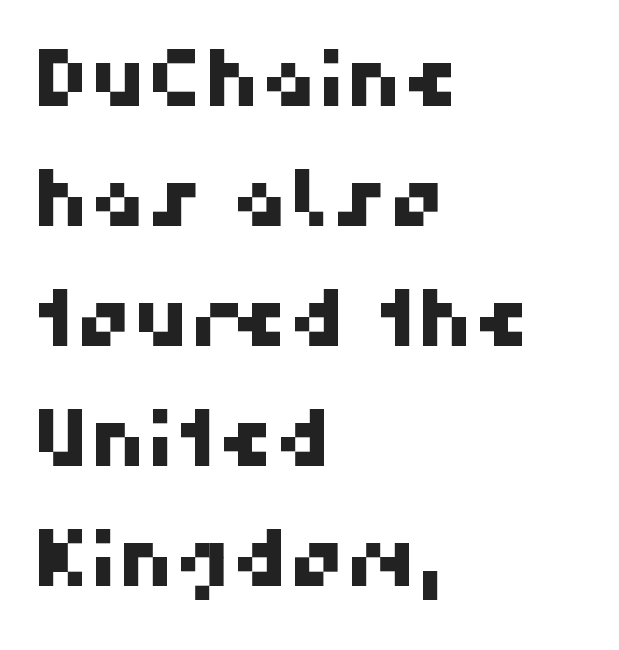
Q: Is the typeface a serif or a sans-serif typeface? A: Sans-serif.
Q: Is the text underlined? A: No.
Q: How is the paragraph aligned? A: Left-aligned.
Q: Is the spacing between letters normal or unusually wide? A: Normal.
Q: Is the spacing between lines tight, normal or loose? A: Normal.
Q: Width (condensed, normal, or wide)? A: Normal.
Q: Stroke contrast? A: High.
Q: x-height? A: Medium.
Q: Monospaced? A: No.
